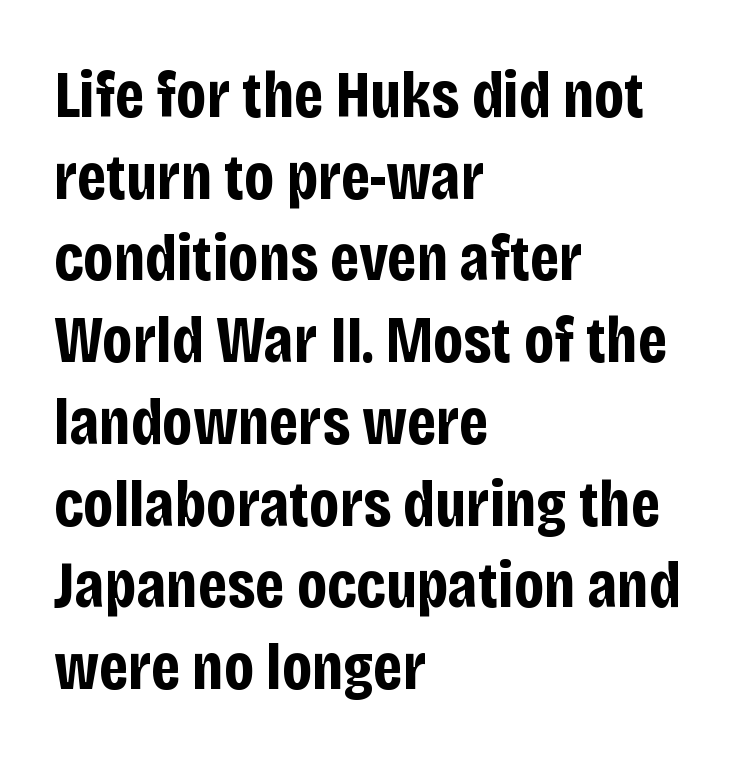
Does the weight exceed regular? Yes, all the way to bold. Is the letter spacing exaggerated? No — it looks like the ordinary default. The rag falls on the right side of this text block. Italic? Not at all — the glyphs are vertical. A clean baseline with only descenders dipping below it.
